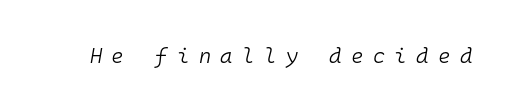
The image shows 21 px text type, italic (leaning right); set unusually wide letter spacing (+0.45 em), not underlined.
